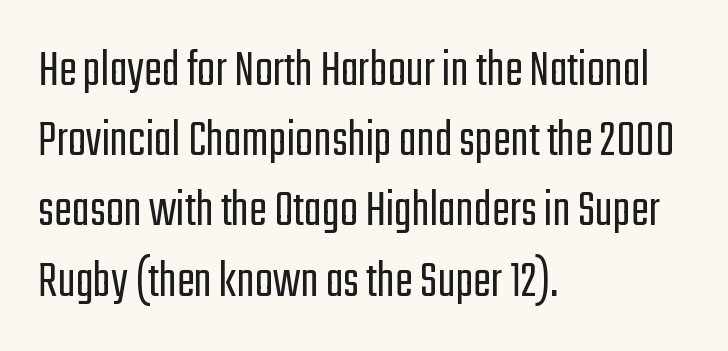
The image shows 54 px light, condensed sans-serif type, upright; set left-aligned, normal line spacing (1.3x), normal letter spacing, not underlined; low stroke contrast and a medium x-height.
